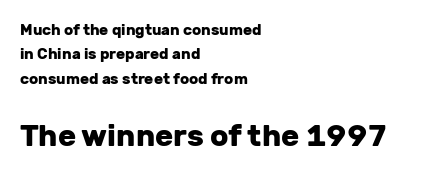
The image shows 30 px heavy sans-serif type, upright; set left-aligned, normal line spacing (1.63x), normal letter spacing, not underlined; the second (bottom) block is 2.0x larger; low stroke contrast and a medium x-height.
